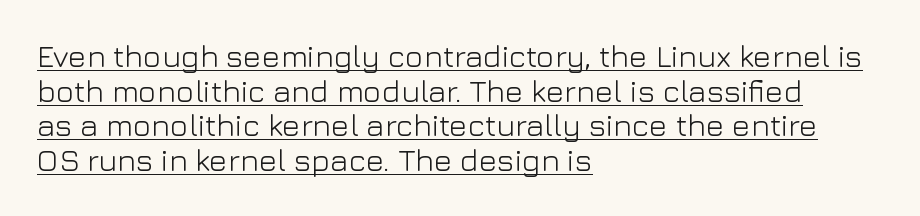
The text was rendered using a sans face with plain stroke endings. The string is rendered with underlining switched on. Alignment: flush left. Stroke mass is kept to a normal reading level or below. The designer dialed line spacing down below the default.
